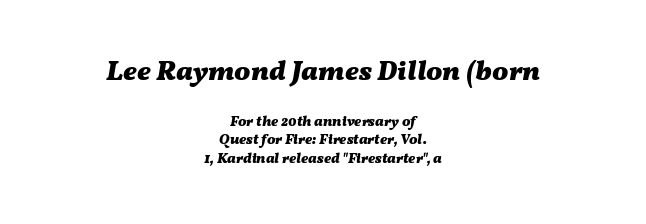
Q: Is the text bold? A: Yes.
Q: Is the text italic (slanted)? A: Yes, it leans right by about 11 degrees.
Q: Is the text underlined? A: No.
Q: How is the paragraph aligned? A: Centered.
Q: Is the spacing between letters normal or unusually wide? A: Normal.
Q: Is the spacing between lines tight, normal or loose? A: Normal.
Q: Which block of text is set in a larger size, the first (top) or the second (bottom)? A: The first (top) one.
